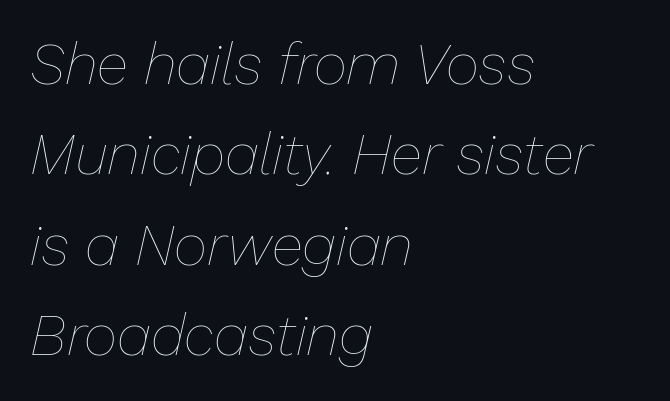
{"italic": "yes", "lean": "right", "slant_degrees": 13, "bold": "no", "weight": "thin", "width": "normal", "stroke_contrast": "low", "x_height": "medium", "monospaced": "no", "underline": "no", "align": "left", "line_spacing": "normal", "line_spacing_ratio": 1.56, "letter_spacing": "normal", "letter_spacing_em": 0.0, "glyph_px": 58}
